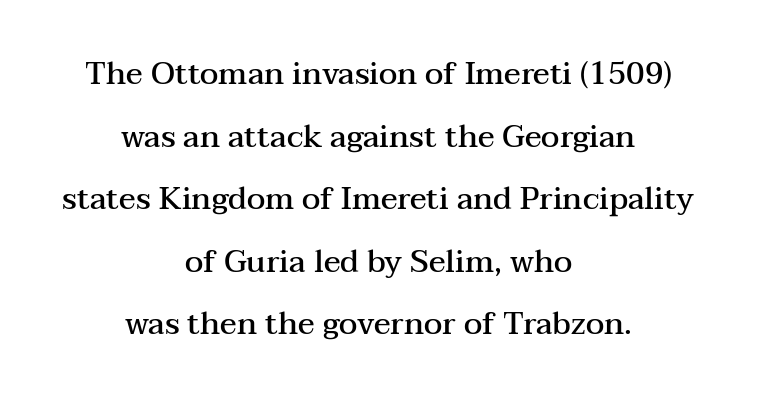
The image shows 31 px semibold, wide serif type, upright; set centered, loose line spacing (2.02x), normal letter spacing, not underlined; medium stroke contrast and a medium x-height.
